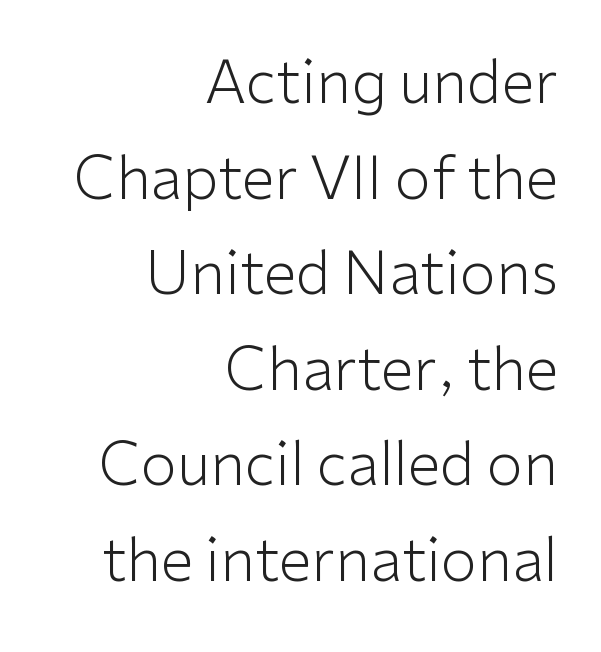
The image shows 59 px light sans-serif type, upright; set right-aligned, normal line spacing (1.62x), normal letter spacing, not underlined; low stroke contrast and a medium x-height.
